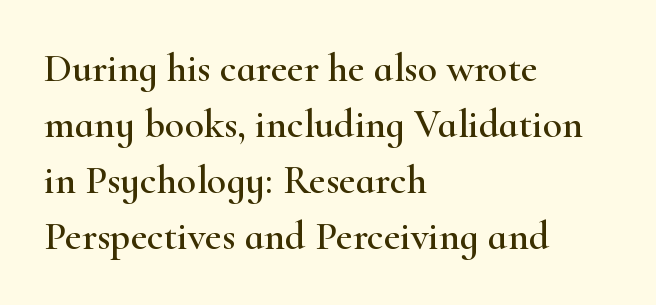
No italicization has been applied; the sample stays upright. Check where the strokes stop: tiny serifs finish them off. A typesetter would call this leading conventional body-copy spacing. Lines of text with bare space underneath. Character widths vary here, with narrow letters taking less room than wide ones. Caption: multi-line text, flush left, ragged right.
